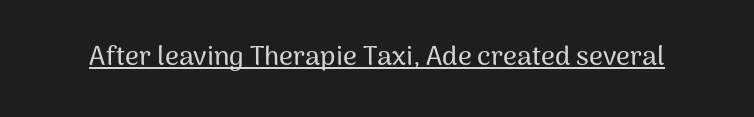
In terms of letterspacing, this is plain default setting. Ascenders rise straight up at ninety degrees. Underline: present.
